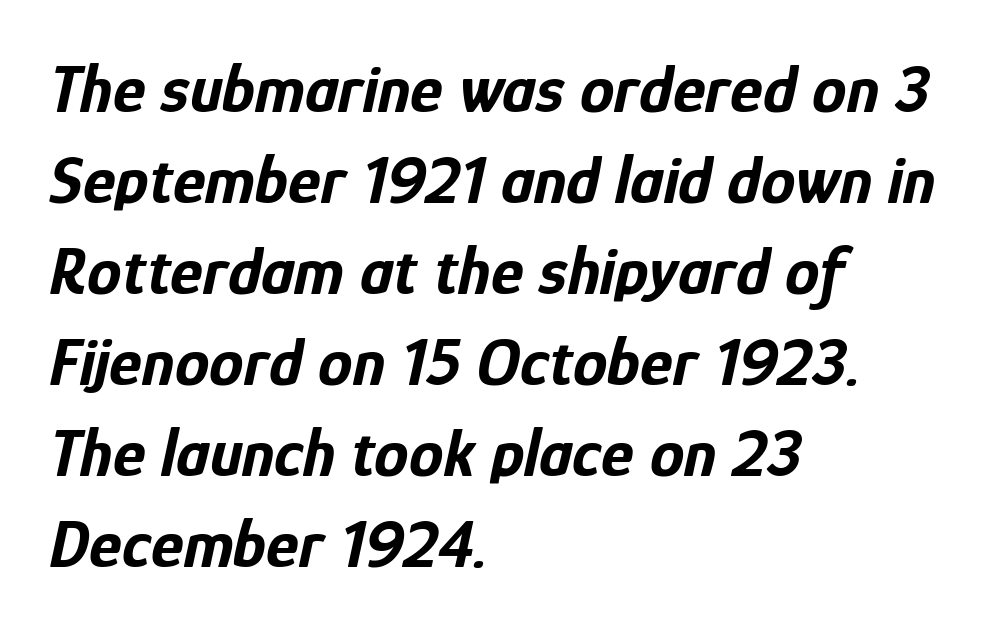
Q: Is the text bold? A: Yes.
Q: Is the text italic (slanted)? A: Yes, it leans right by about 12 degrees.
Q: Is the text underlined? A: No.
Q: How is the paragraph aligned? A: Left-aligned.
Q: Is the spacing between letters normal or unusually wide? A: Normal.
Q: Is the spacing between lines tight, normal or loose? A: Normal.
Q: Width (condensed, normal, or wide)? A: Condensed.
Q: Stroke contrast? A: Low.
Q: x-height? A: Medium.
Q: Monospaced? A: No.
